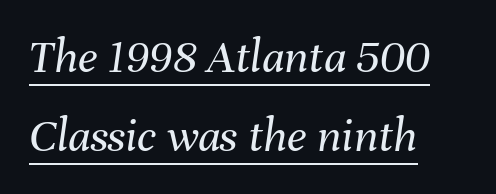
{"italic": "yes", "lean": "right", "slant_degrees": 8, "bold": "no", "weight": "regular", "width": "normal", "stroke_contrast": "medium", "x_height": "medium", "monospaced": "no", "underline": "yes", "align": "left", "line_spacing": "normal", "line_spacing_ratio": 1.65, "letter_spacing": "normal", "letter_spacing_em": 0.0, "glyph_px": 48}
